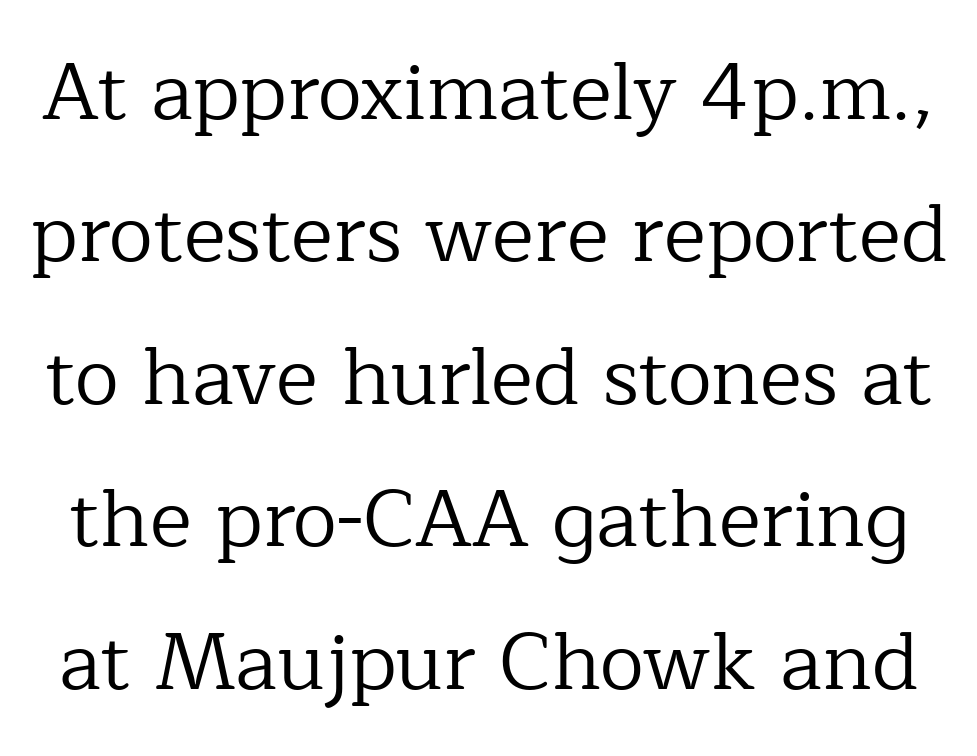
Observe the serifs anchoring each vertical stroke in this sample. Glyph-to-glyph distance matches everyday printed text. Upright lettering throughout. A typesetter would call this proportional, since set widths differ per character.
